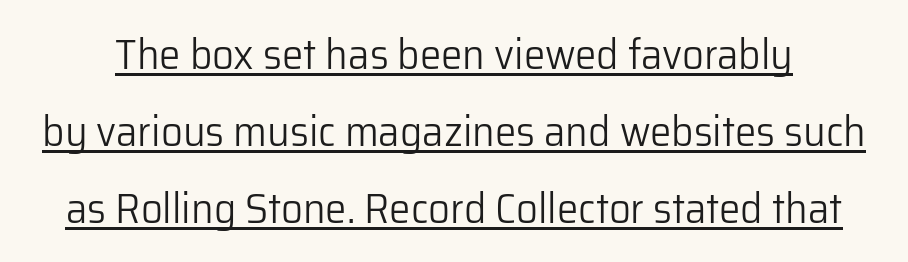
{"serif": "no", "italic": "no", "bold": "no", "weight": "light", "width": "normal", "stroke_contrast": "low", "x_height": "medium", "monospaced": "no", "underline": "yes", "line_spacing_ratio": 1.79, "letter_spacing": "normal", "letter_spacing_em": 0.0, "glyph_px": 43}
